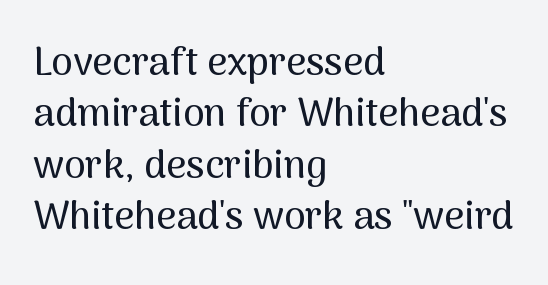
Q: Is the text italic (slanted)? A: No, it is upright.
Q: Is the typeface a serif or a sans-serif typeface? A: Sans-serif.
Q: Is the text underlined? A: No.
Q: How is the paragraph aligned? A: Left-aligned.
Q: Is the spacing between letters normal or unusually wide? A: Normal.
Q: Is the spacing between lines tight, normal or loose? A: Normal.
Q: Width (condensed, normal, or wide)? A: Normal.
Q: Stroke contrast? A: Medium.
Q: x-height? A: Medium.
Q: Monospaced? A: No.
